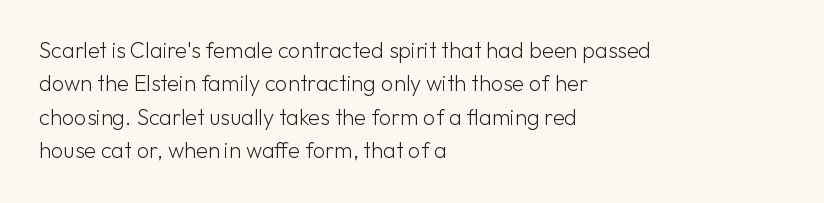
Q: Is the text bold? A: No.
Q: Is the text italic (slanted)? A: No, it is upright.
Q: Is the text underlined? A: No.
Q: How is the paragraph aligned? A: Left-aligned.
Q: Is the spacing between letters normal or unusually wide? A: Normal.
Q: Is the spacing between lines tight, normal or loose? A: Normal.
